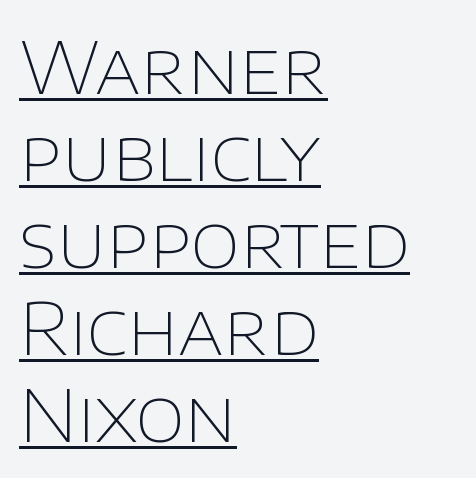
The axis of the letterforms is exactly vertical. Note: no serifs on the glyphs. The passage is arranged the way most books set body copy — flush left. Think of a printed novel: that variable character pitch is what you see here. Caption: face not bold, strokes unweighted.
